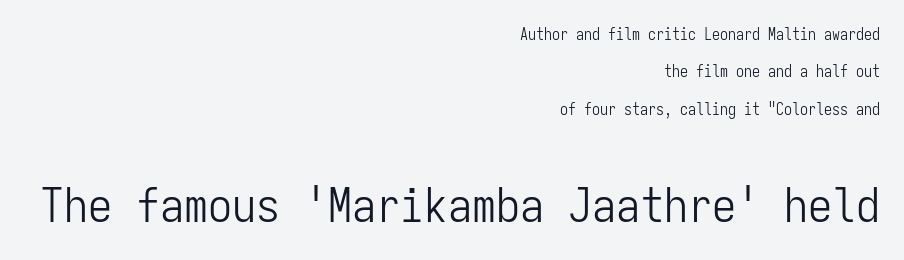
Q: Is the text bold? A: No.
Q: Is the text italic (slanted)? A: No, it is upright.
Q: Is the typeface a serif or a sans-serif typeface? A: Sans-serif.
Q: Is the text underlined? A: No.
Q: How is the paragraph aligned? A: Right-aligned.
Q: Is the spacing between letters normal or unusually wide? A: Normal.
Q: Is the spacing between lines tight, normal or loose? A: Loose.
Q: Which block of text is set in a larger size, the first (top) or the second (bottom)? A: The second (bottom) one.
Q: Width (condensed, normal, or wide)? A: Condensed.
Q: Stroke contrast? A: Low.
Q: x-height? A: Medium.
Q: Monospaced? A: Yes.
